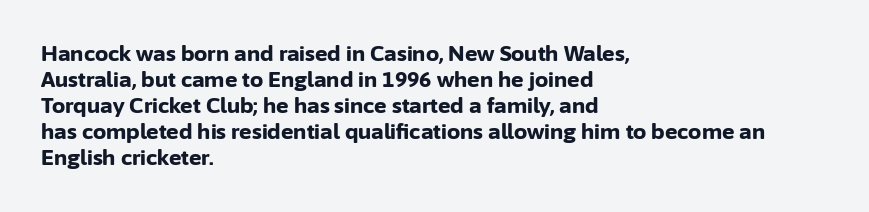
The image shows 21 px bold type, upright; set left-aligned, line spacing 1.24x, normal letter spacing, not underlined.
